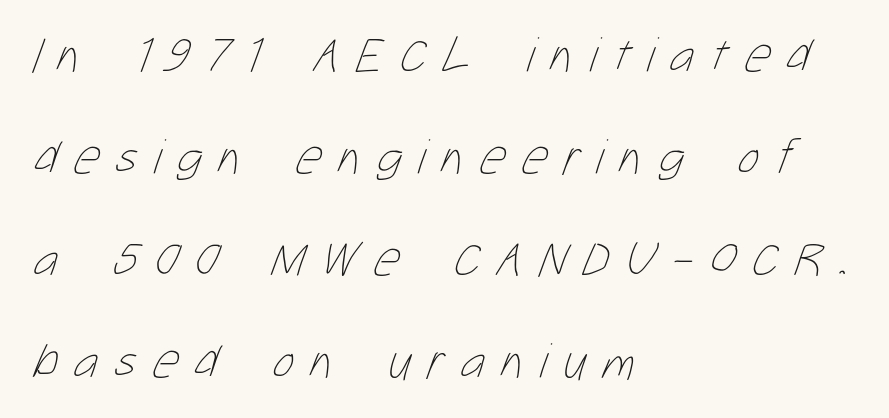
Nobody drew a line under any word here. You could fit nearly another row in the gap between these rows. Proportional: the letters do not fall into vertical columns. The horizontal fit of the characters is loose and conspicuously gappy. Line starts are locked; line ends wander. Bold? No — there's no thickening of the strokes.
